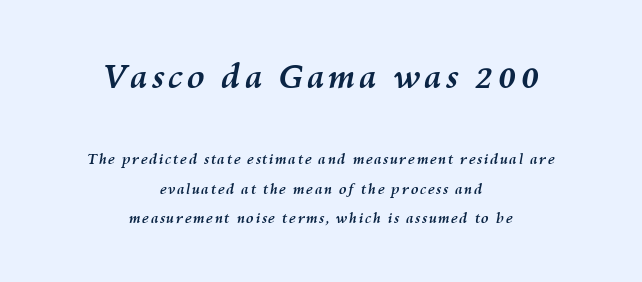
{"italic": "yes", "lean": "right", "slant_degrees": 10, "bold": "yes", "weight": "semibold", "width": "normal", "stroke_contrast": "medium", "x_height": "medium", "monospaced": "no", "underline": "no", "align": "center", "line_spacing": "loose", "line_spacing_ratio": 2.09, "larger_block": "first", "size_ratio": 2.36, "glyph_px": 33}
